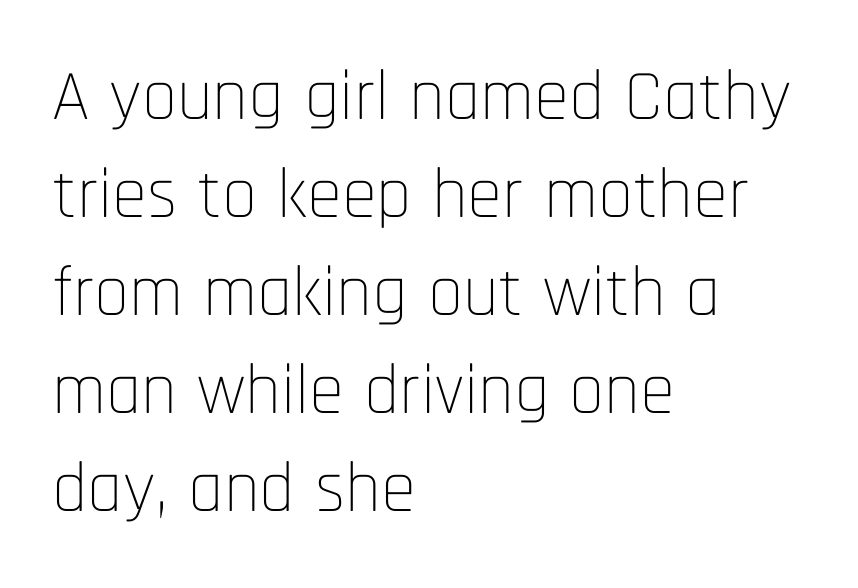
Q: Is the text bold? A: No.
Q: Is the text italic (slanted)? A: No, it is upright.
Q: Is the typeface a serif or a sans-serif typeface? A: Sans-serif.
Q: Is the text underlined? A: No.
Q: How is the paragraph aligned? A: Left-aligned.
Q: Is the spacing between letters normal or unusually wide? A: Normal.
Q: Is the spacing between lines tight, normal or loose? A: Normal.
Q: Width (condensed, normal, or wide)? A: Condensed.
Q: Stroke contrast? A: Low.
Q: x-height? A: Large.
Q: Monospaced? A: No.
